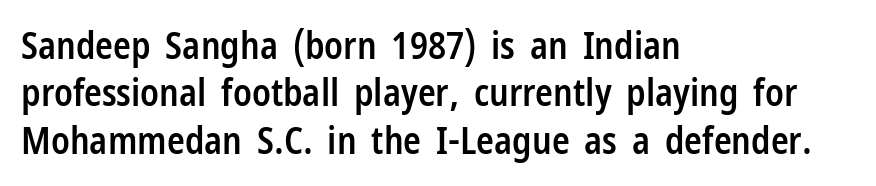
{"serif": "no", "italic": "no", "bold": "semi", "weight": "semibold", "width": "condensed", "stroke_contrast": "low", "x_height": "medium", "monospaced": "no", "underline": "no", "align": "left", "line_spacing": "normal", "line_spacing_ratio": 1.28, "letter_spacing": "normal", "letter_spacing_em": 0.0, "glyph_px": 37}
